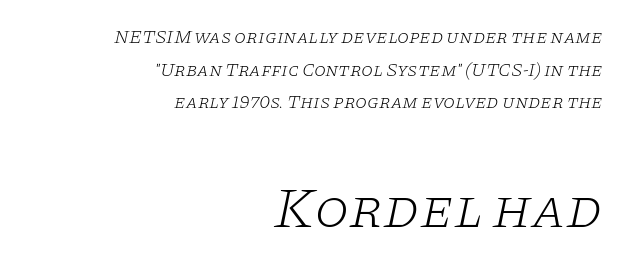
Q: Is the text bold? A: No.
Q: Is the text italic (slanted)? A: Yes, it leans right by about 11 degrees.
Q: Is the typeface a serif or a sans-serif typeface? A: Serif.
Q: Is the text underlined? A: No.
Q: How is the paragraph aligned? A: Right-aligned.
Q: Is the spacing between letters normal or unusually wide? A: Normal.
Q: Which block of text is set in a larger size, the first (top) or the second (bottom)? A: The second (bottom) one.
Q: Width (condensed, normal, or wide)? A: Wide.
Q: Stroke contrast? A: Low.
Q: x-height? A: Large.
Q: Monospaced? A: No.
